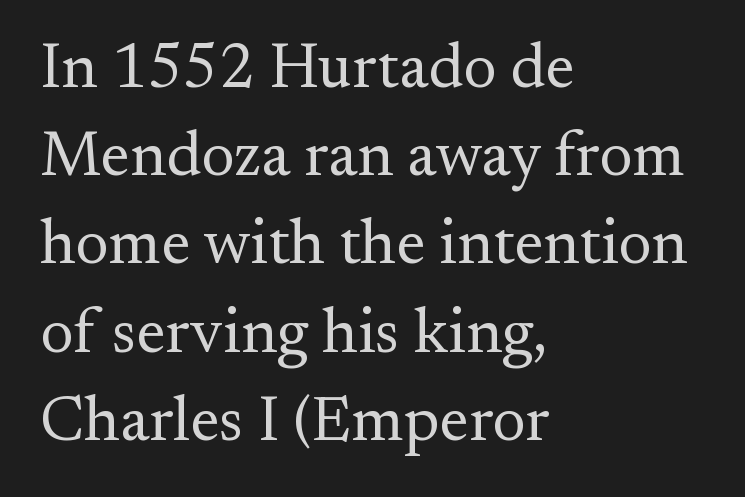
{"serif": "yes", "italic": "no", "bold": "no", "weight": "regular", "width": "normal", "stroke_contrast": "medium", "x_height": "small", "monospaced": "no", "underline": "no", "align": "left", "line_spacing": "normal", "line_spacing_ratio": 1.4, "letter_spacing": "normal", "letter_spacing_em": 0.0, "glyph_px": 63}
